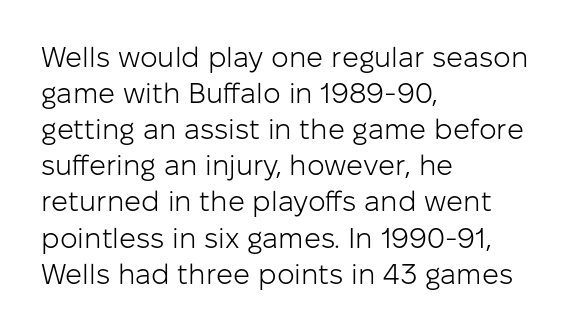
The image shows 28 px light sans-serif type, upright; set left-aligned, normal line spacing (1.29x), normal letter spacing, not underlined; low stroke contrast and a medium x-height.
